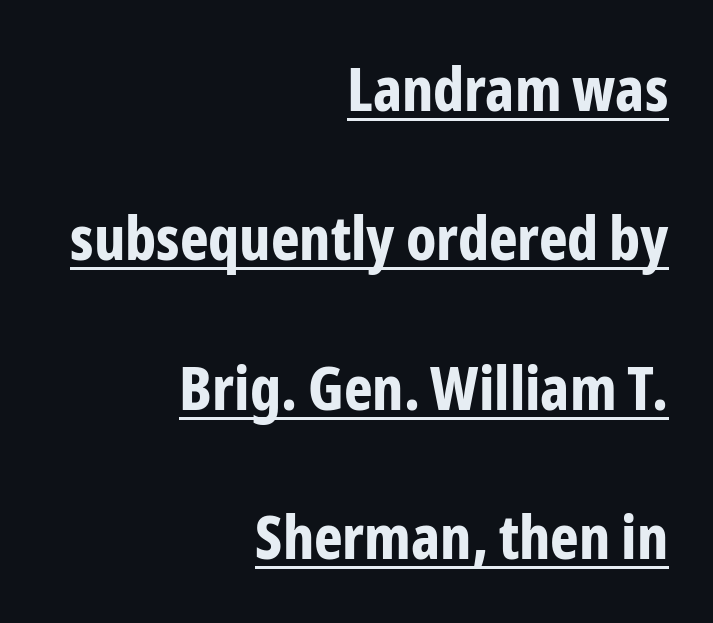
Successive baselines arrive slowly, with a big drop between each. Looks like someone drew a line under every word here. The letters advance in unequal steps, a hallmark of proportional type. The specimen reads as upright at a glance.
